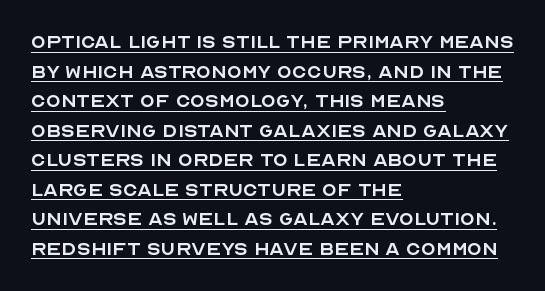
The rag falls on the right side of this text block. The face used here appears with an underline applied. The typesetting does not lean heavy: it is not bold. The letters stand straight up with perfectly vertical stems. Tracking here is standard; glyphs follow each other at the usual distance.
